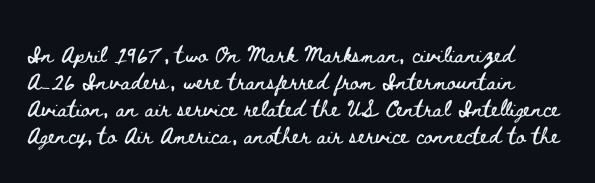
The image shows 21 px text type; set normal line spacing (1.28x), normal letter spacing, not underlined.
